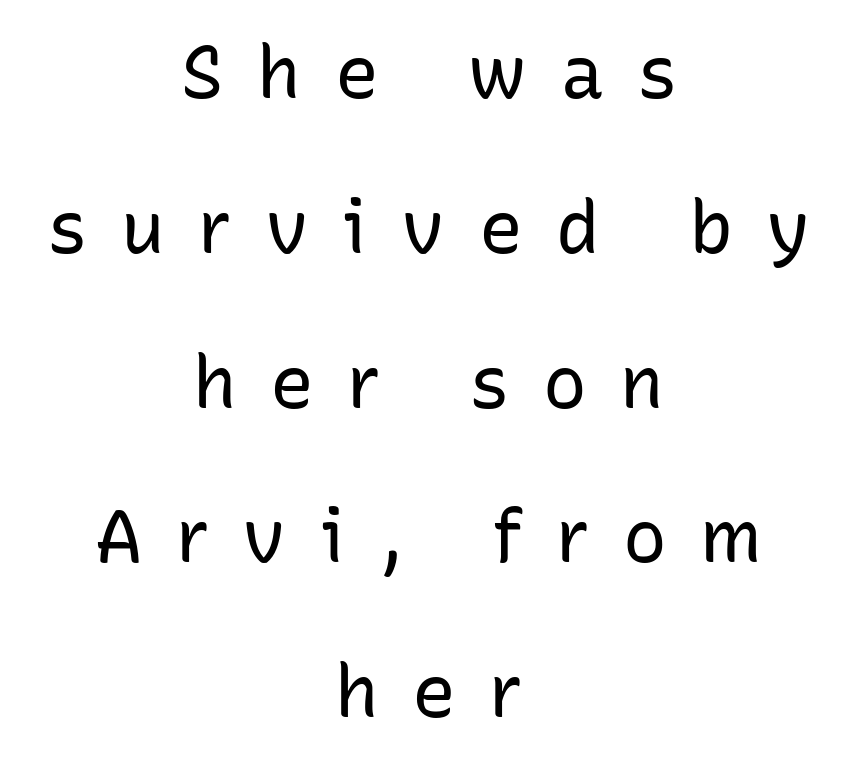
Q: Is the text bold? A: No.
Q: Is the text italic (slanted)? A: No, it is upright.
Q: Is the typeface a serif or a sans-serif typeface? A: Sans-serif.
Q: Is the text underlined? A: No.
Q: How is the paragraph aligned? A: Centered.
Q: Is the spacing between letters normal or unusually wide? A: Unusually wide.
Q: Is the spacing between lines tight, normal or loose? A: Loose.
Q: Width (condensed, normal, or wide)? A: Normal.
Q: Stroke contrast? A: Low.
Q: x-height? A: Medium.
Q: Monospaced? A: No.
